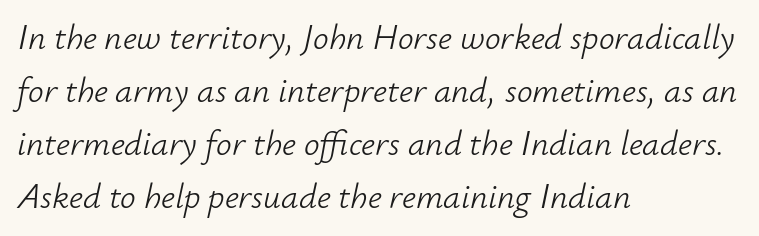
Q: Is the text bold? A: No.
Q: Is the text italic (slanted)? A: Yes, it leans right by about 12 degrees.
Q: Is the text underlined? A: No.
Q: How is the paragraph aligned? A: Left-aligned.
Q: Is the spacing between letters normal or unusually wide? A: Normal.
Q: Is the spacing between lines tight, normal or loose? A: Normal.
Q: Width (condensed, normal, or wide)? A: Normal.
Q: Stroke contrast? A: Low.
Q: x-height? A: Small.
Q: Monospaced? A: No.
